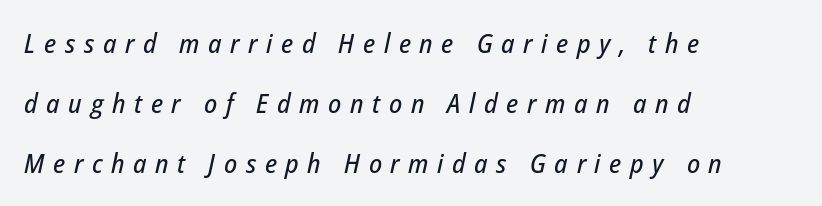
These lines have a slow, spaced-out rhythm from letter to letter. Descenders hang freely into open space. Interline gaps are noticeably wide in this sample. Italic: yes, the glyphs are oblique. Layout note: lines flush left.
